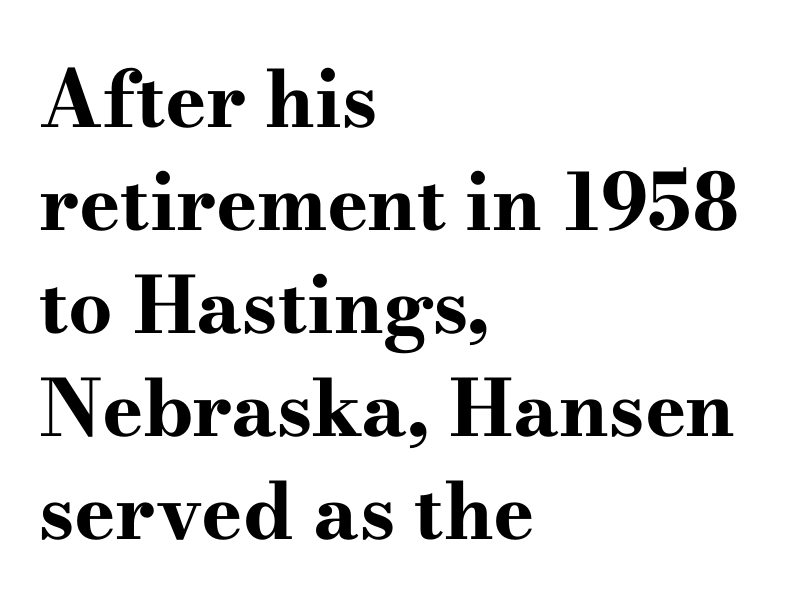
{"serif": "yes", "italic": "no", "bold": "yes", "weight": "bold", "width": "wide", "stroke_contrast": "high", "x_height": "small", "monospaced": "no", "underline": "no", "align": "left", "line_spacing": "normal", "line_spacing_ratio": 1.32, "letter_spacing": "normal", "letter_spacing_em": 0.0, "glyph_px": 78}
